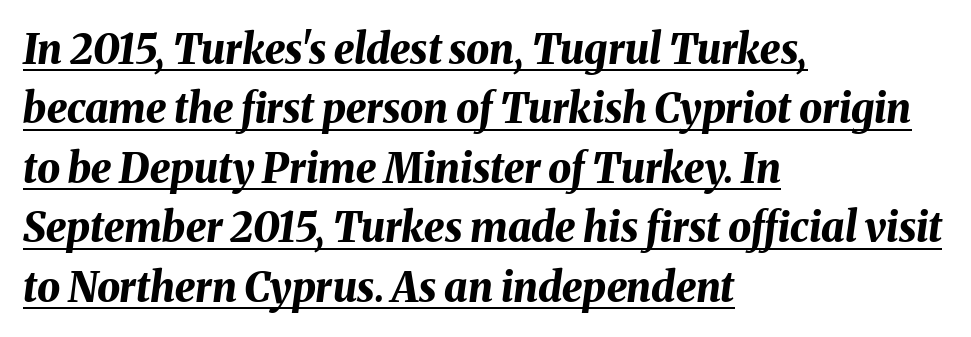
The image shows 41 px bold type, italic (leaning right); set left-aligned, normal line spacing (1.45x), normal letter spacing, underlined; medium stroke contrast and a medium x-height.
